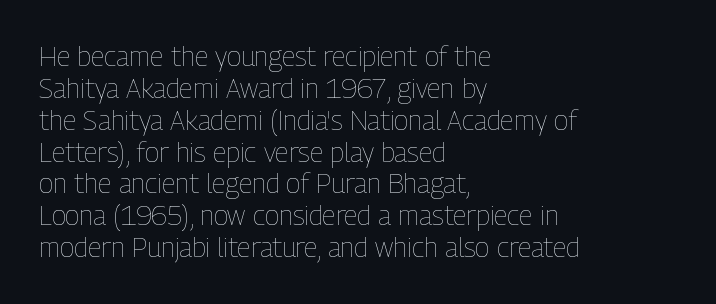
Q: Is the text bold? A: No.
Q: Is the text italic (slanted)? A: No, it is upright.
Q: Is the text underlined? A: No.
Q: How is the paragraph aligned? A: Left-aligned.
Q: Is the spacing between letters normal or unusually wide? A: Normal.
